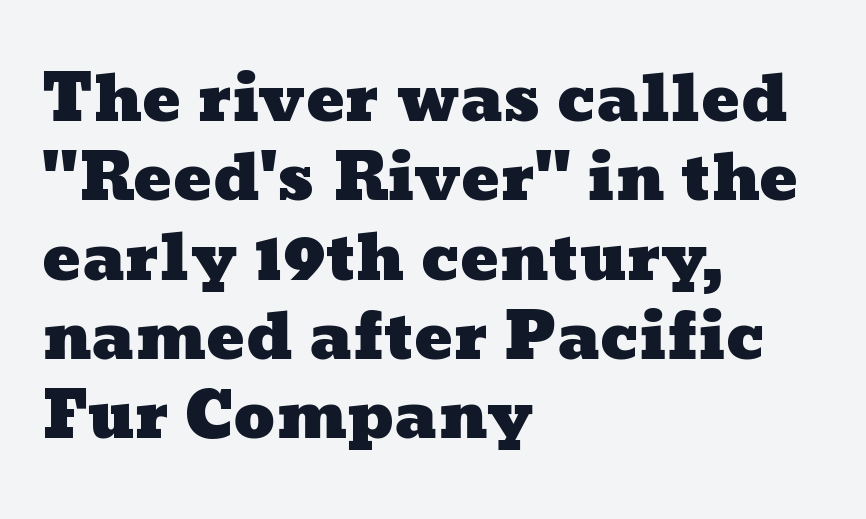
Q: Is the text underlined? A: No.
Q: How is the paragraph aligned? A: Left-aligned.
Q: Is the spacing between letters normal or unusually wide? A: Normal.
Q: Width (condensed, normal, or wide)? A: Wide.
Q: Stroke contrast? A: Low.
Q: x-height? A: Medium.
Q: Monospaced? A: No.
